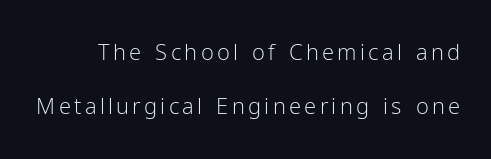
Q: Is the text bold? A: No.
Q: Is the text italic (slanted)? A: No, it is upright.
Q: Is the text underlined? A: No.
Q: Is the spacing between lines tight, normal or loose? A: Loose.
